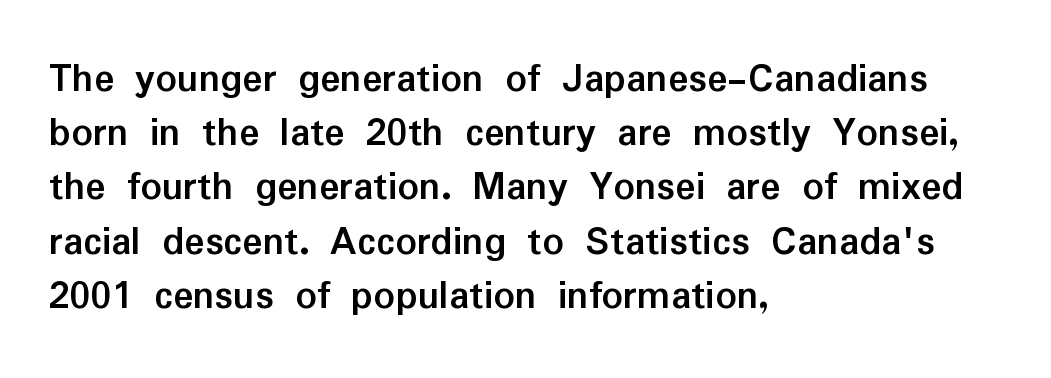
The image shows 42 px semibold sans-serif type, upright; set left-aligned, normal line spacing (1.29x), normal letter spacing, not underlined; low stroke contrast and a medium x-height.
